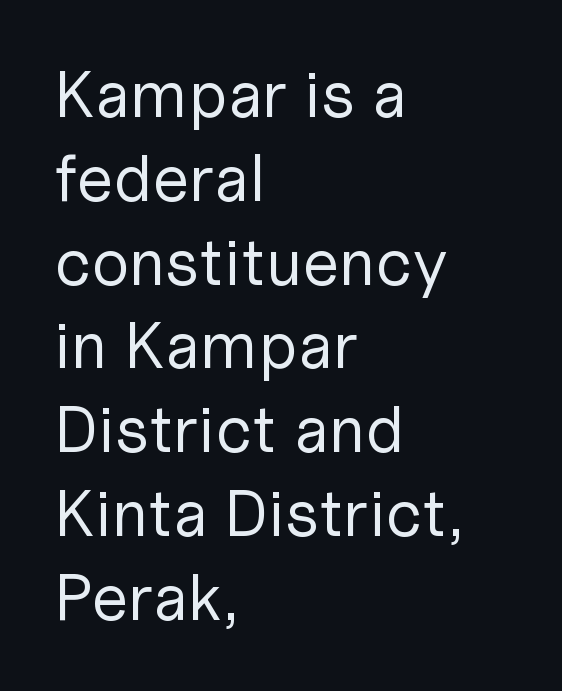
Q: Is the text bold? A: No.
Q: Is the text italic (slanted)? A: No, it is upright.
Q: Is the typeface a serif or a sans-serif typeface? A: Sans-serif.
Q: Is the text underlined? A: No.
Q: How is the paragraph aligned? A: Left-aligned.
Q: Is the spacing between letters normal or unusually wide? A: Normal.
Q: Is the spacing between lines tight, normal or loose? A: Normal.
Q: Width (condensed, normal, or wide)? A: Normal.
Q: Stroke contrast? A: Low.
Q: x-height? A: Medium.
Q: Monospaced? A: No.
